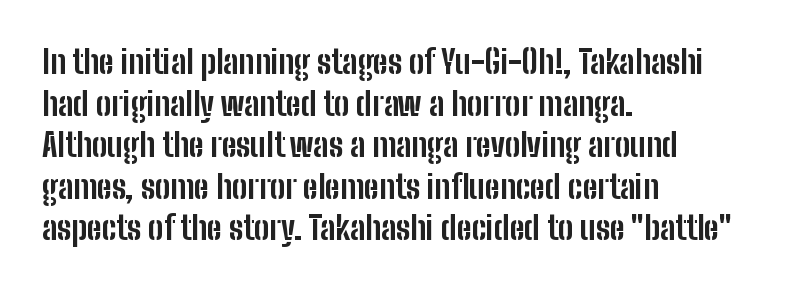
{"serif": "no", "italic": "no", "bold": "yes", "weight": "bold", "width": "condensed", "stroke_contrast": "low", "x_height": "medium", "monospaced": "no", "underline": "no", "align": "left", "line_spacing": "normal", "line_spacing_ratio": 1.3, "letter_spacing": "normal", "letter_spacing_em": 0.0, "glyph_px": 32}
